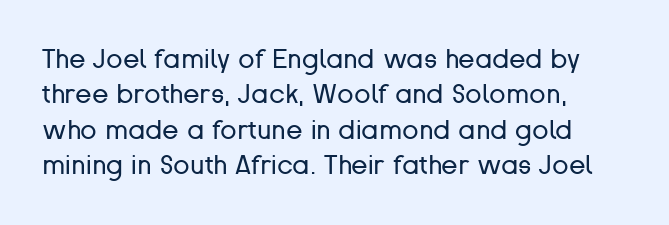
{"italic": "no", "bold": "no", "underline": "no", "align": "left", "line_spacing": "normal", "line_spacing_ratio": 1.31, "letter_spacing": "normal", "letter_spacing_em": 0.0, "glyph_px": 27}
